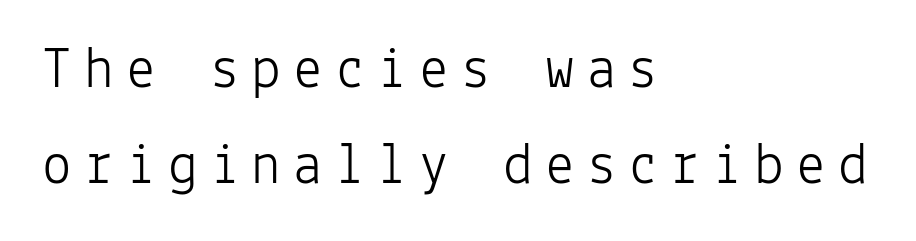
Stroke mass is kept to a normal reading level or below. Tracking here is generous; glyphs stand well apart from one another. The lines are quadded left. This rendering employs a face without finishing strokes, i.e., a sans-serif. The space beneath each line is pristine and unruled.
